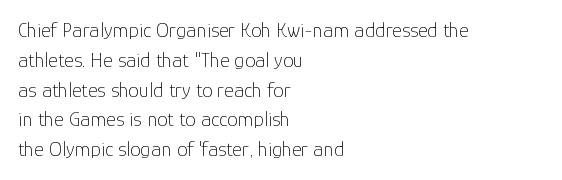
Q: Is the text bold? A: No.
Q: Is the text italic (slanted)? A: No, it is upright.
Q: Is the text underlined? A: No.
Q: How is the paragraph aligned? A: Left-aligned.
Q: Is the spacing between letters normal or unusually wide? A: Normal.
Q: Is the spacing between lines tight, normal or loose? A: Normal.
